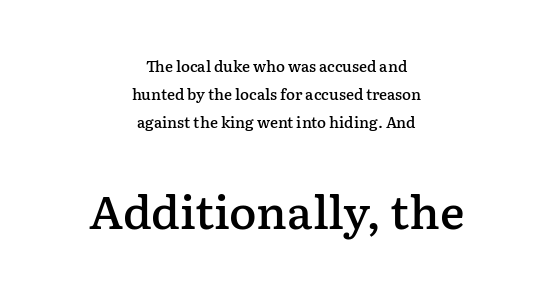
The letterforms sit shoulder to shoulder at normal distance. The lower block of text is set noticeably larger than the block above it. Descenders hang freely into open space. Looks like regular typesetting: each glyph gets only the width it needs. The type family on display is of the serif kind. The font's upright variant was chosen for this text.
